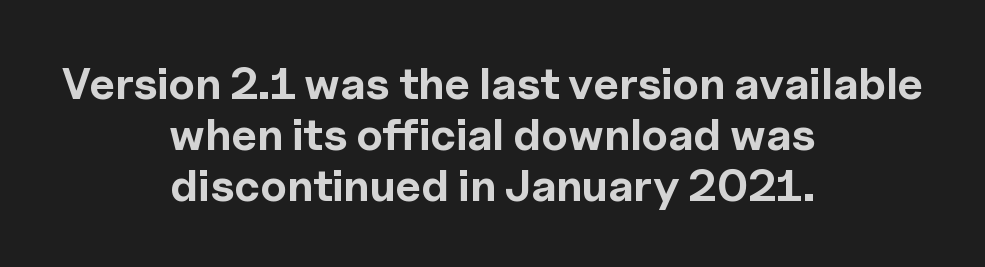
Q: Is the text bold? A: Yes.
Q: Is the text italic (slanted)? A: No, it is upright.
Q: Is the typeface a serif or a sans-serif typeface? A: Sans-serif.
Q: Is the text underlined? A: No.
Q: How is the paragraph aligned? A: Centered.
Q: Is the spacing between letters normal or unusually wide? A: Normal.
Q: Is the spacing between lines tight, normal or loose? A: Tight.
Q: Width (condensed, normal, or wide)? A: Normal.
Q: x-height? A: Medium.
Q: Monospaced? A: No.
